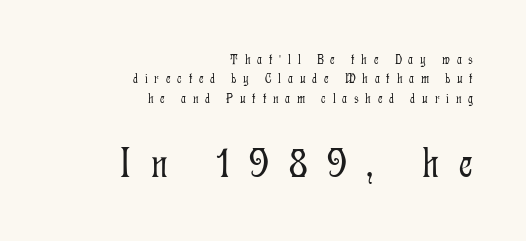
The image shows 42 px light, condensed serif type, upright; set right-aligned, normal line spacing (1.39x), unusually wide letter spacing (+0.48 em), not underlined; the second (bottom) block is 3.0x larger; low stroke contrast and a medium x-height.
